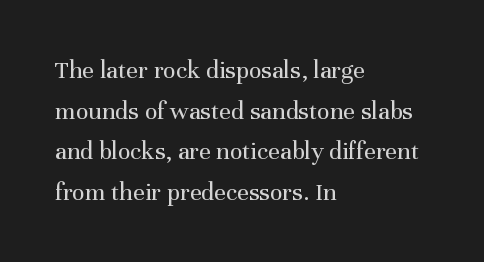
{"italic": "no", "bold": "no", "underline": "no", "align": "left", "line_spacing": "normal", "line_spacing_ratio": 1.56, "letter_spacing": "normal", "letter_spacing_em": 0.0, "glyph_px": 26}
